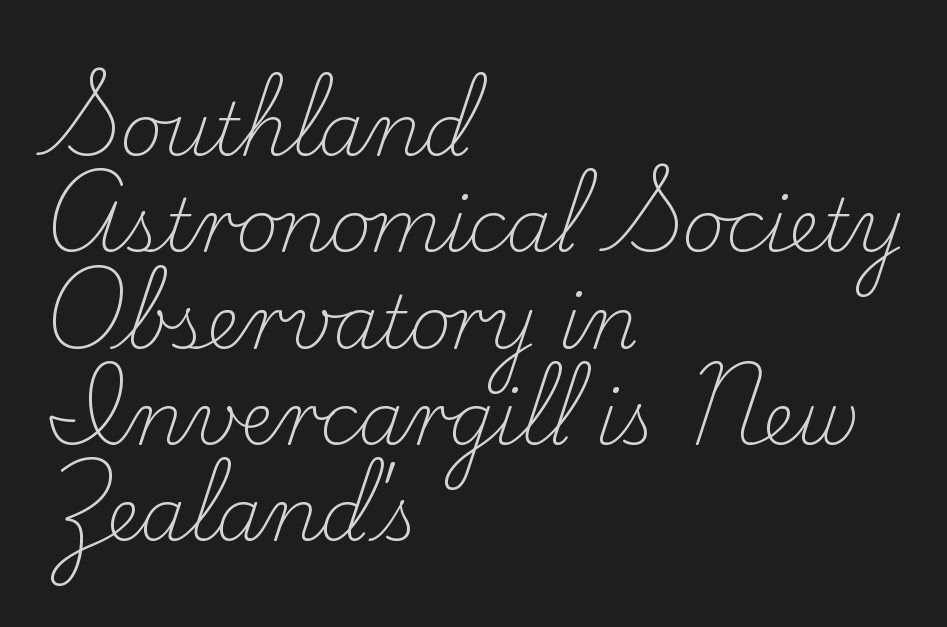
Q: Is the text bold? A: No.
Q: Is the text italic (slanted)? A: Yes.
Q: Is the typeface a serif or a sans-serif typeface? A: Serif.
Q: Is the text underlined? A: No.
Q: How is the paragraph aligned? A: Left-aligned.
Q: Is the spacing between letters normal or unusually wide? A: Normal.
Q: Is the spacing between lines tight, normal or loose? A: Normal.
Q: Width (condensed, normal, or wide)? A: Normal.
Q: Stroke contrast? A: Low.
Q: x-height? A: Small.
Q: Monospaced? A: No.
